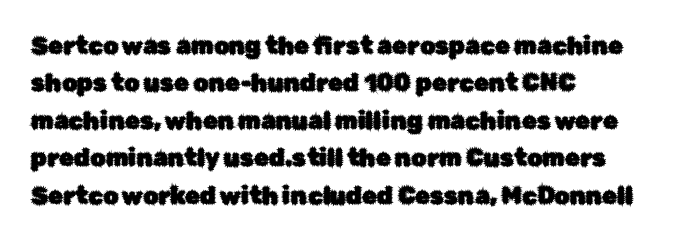
The image shows 24 px text type, upright; set left-aligned, normal line spacing (1.56x), normal letter spacing, not underlined.
